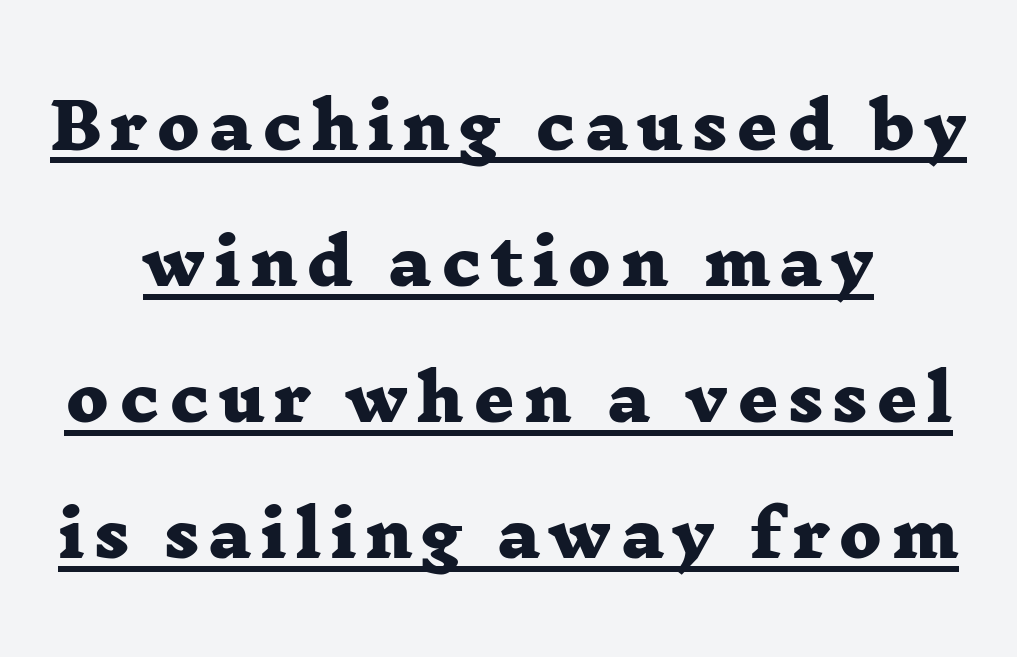
Which margin do the lines hug? Neither — every line sits in the middle. Spacing verdict: proportional, widths tailored to each character. Every word sits above its own underline. Whoever set this chose breathing room over compactness in the vertical rhythm. Typographic density is high because the face is bold.
